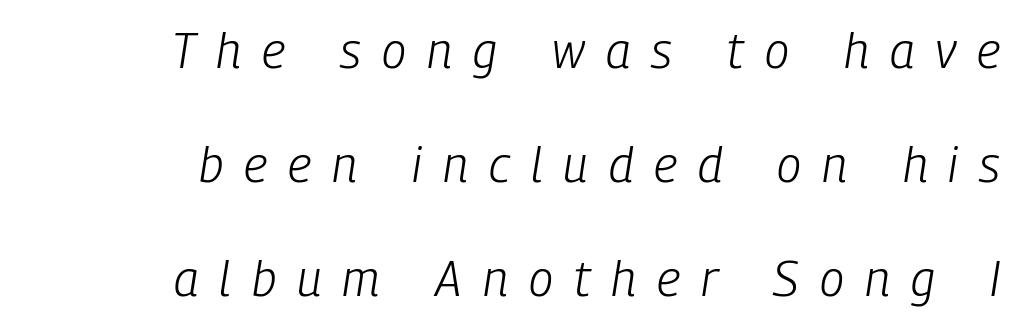
The passage shown is typed in a proportional face where columns would drift. Weight: regular or lighter. This rendering features lettering with no underline. Leading is clearly above the norm, producing a sparse column. The paragraph has a hard right edge and a soft left edge. In terms of letterspacing, this is a distinctly airy, spread setting.
